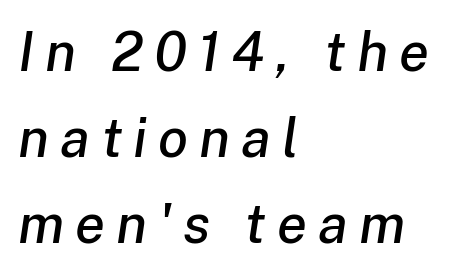
The image shows 55 px text type, italic (leaning right); set left-aligned, normal line spacing (1.56x), unusually wide letter spacing (+0.2 em), not underlined; low stroke contrast and a medium x-height.
